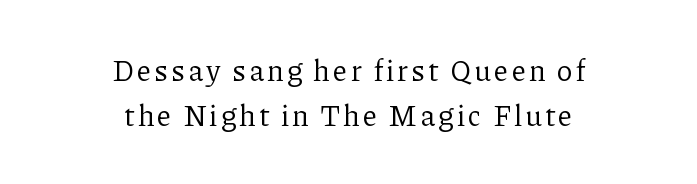
The image shows 29 px regular-weight serif type, upright; set centered, normal line spacing (1.56x), not underlined; low stroke contrast and a medium x-height.
